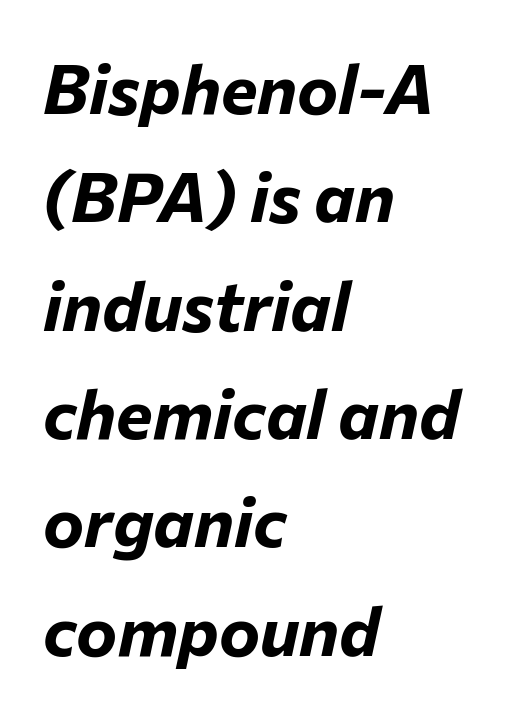
The ragged edge is on the right, which tells us the setting is flush left. These words are printed bold, with thick strokes throughout. The face used here is rendered with its standard letterfit. Line spacing here is normal. Check the space under the baseline: it is left empty. The passage shown is typed in a proportional face where columns would drift.
